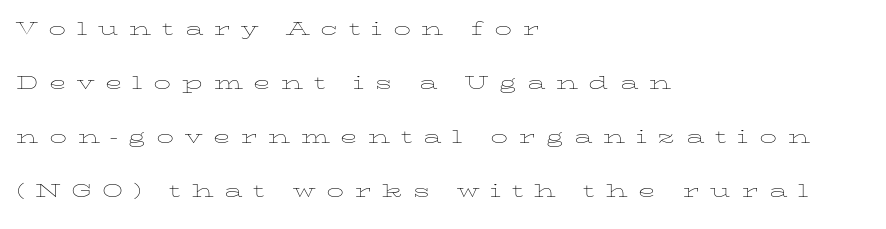
The image shows 23 px text type, upright; set left-aligned, loose line spacing (2.35x), unusually wide letter spacing (+0.46 em), not underlined.
